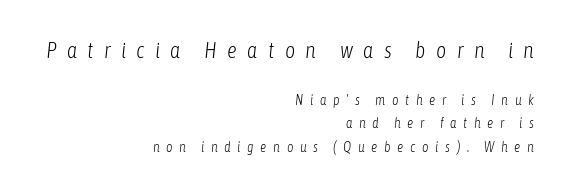
Q: Is the text bold? A: No.
Q: Is the text italic (slanted)? A: Yes, it leans right by about 6 degrees.
Q: Is the text underlined? A: No.
Q: How is the paragraph aligned? A: Right-aligned.
Q: Is the spacing between letters normal or unusually wide? A: Unusually wide.
Q: Is the spacing between lines tight, normal or loose? A: Normal.
Q: Which block of text is set in a larger size, the first (top) or the second (bottom)? A: The first (top) one.
